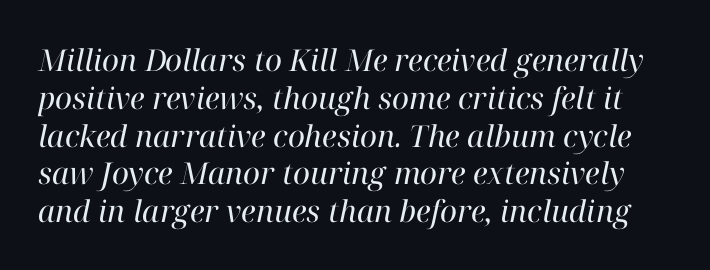
Q: Is the text bold? A: No.
Q: Is the text italic (slanted)? A: Yes, it leans right by about 12 degrees.
Q: Is the typeface a serif or a sans-serif typeface? A: Serif.
Q: Is the text underlined? A: No.
Q: Is the spacing between letters normal or unusually wide? A: Normal.
Q: Is the spacing between lines tight, normal or loose? A: Normal.
Q: Width (condensed, normal, or wide)? A: Normal.
Q: Stroke contrast? A: High.
Q: x-height? A: Medium.
Q: Monospaced? A: No.
